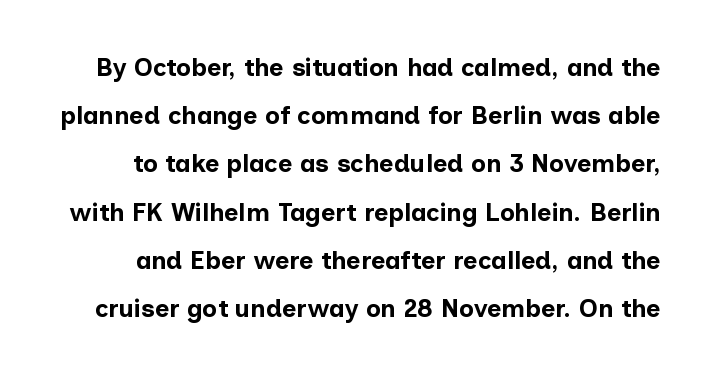
The image shows 25 px bold type, upright; set loose line spacing (1.93x), normal letter spacing, not underlined.
